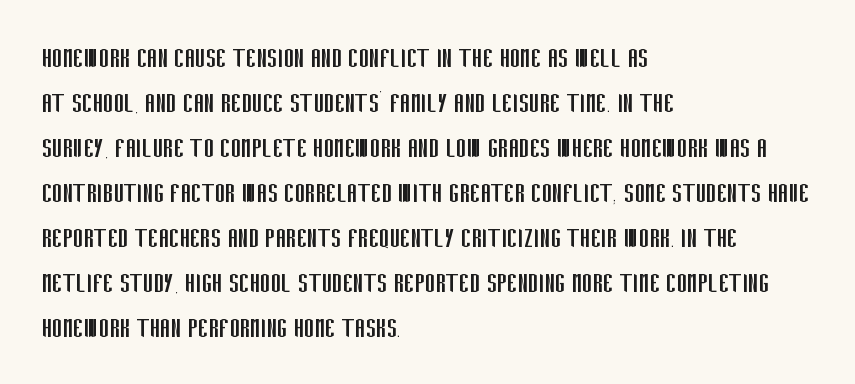
{"serif": "no", "italic": "no", "bold": "no", "weight": "regular", "width": "condensed", "stroke_contrast": "low", "x_height": "large", "monospaced": "no", "underline": "no", "align": "left", "line_spacing": "normal", "line_spacing_ratio": 1.45, "letter_spacing": "normal", "letter_spacing_em": 0.0, "glyph_px": 31}
